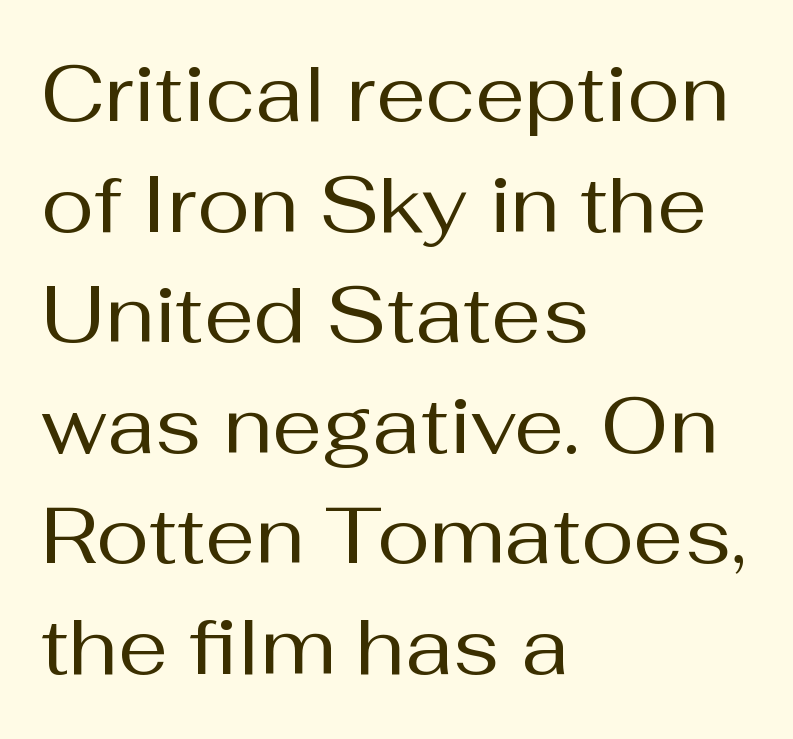
The image shows 79 px regular-weight sans-serif type, upright; set left-aligned, normal line spacing (1.4x), normal letter spacing, not underlined; medium stroke contrast and a medium x-height.
